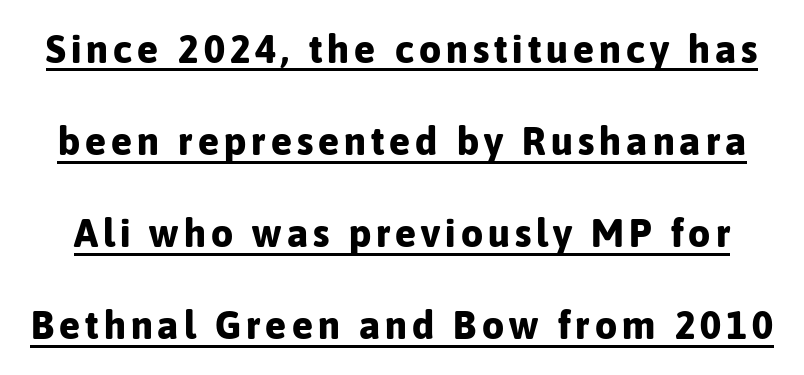
The image shows 39 px bold sans-serif type, upright; set loose line spacing (2.36x), underlined; low stroke contrast and a medium x-height.
